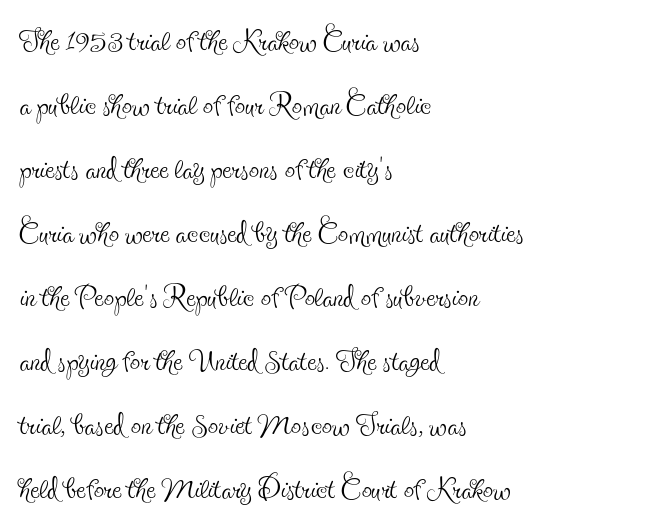
{"serif": "yes", "bold": "no", "weight": "thin", "width": "condensed", "x_height": "small", "monospaced": "no", "underline": "no", "align": "left", "line_spacing": "normal", "line_spacing_ratio": 1.56, "letter_spacing": "normal", "letter_spacing_em": 0.0, "glyph_px": 41}
